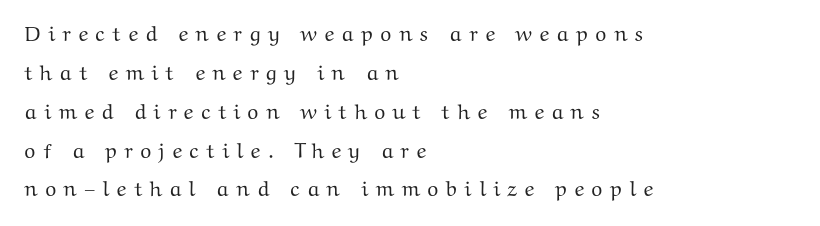
The tracking reads as deliberately expanded to a designer's eye. Unmarked baselines from the first word to the last. The compositor pushed each line to the left boundary. Tall strokes in this sample are plumb rather than angled.
